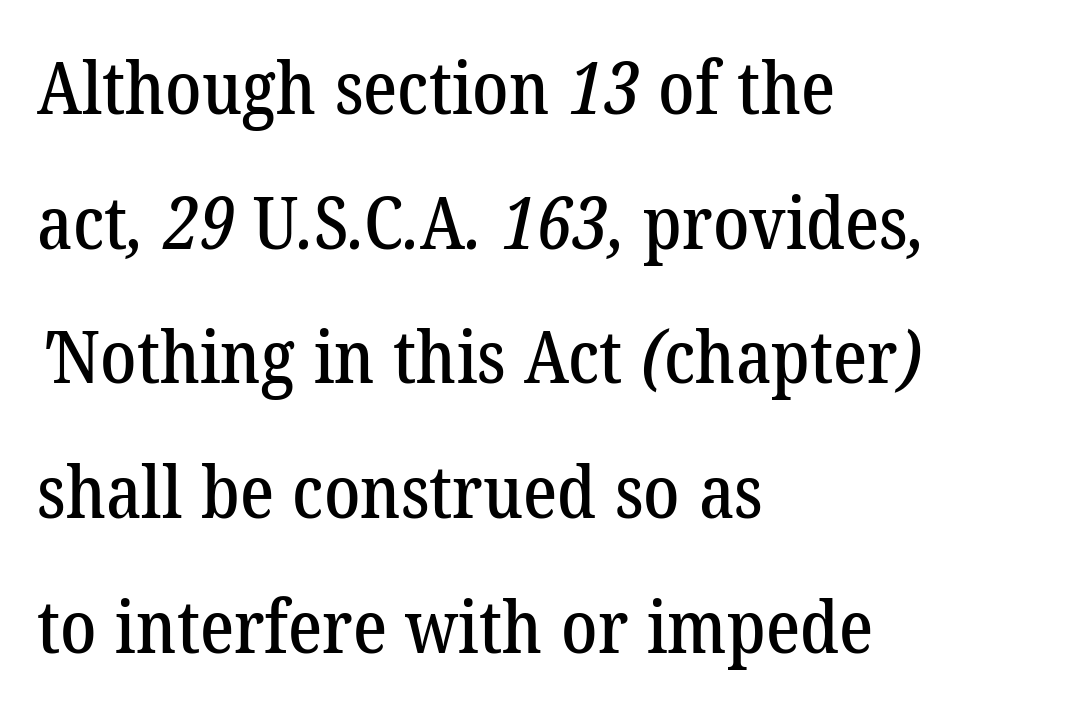
The strip under each line holds only bare page. Font category for this specimen: serif. If you drew a ruler down the left edge, every line would touch it. The face used here is proportionally spaced, like ordinary book or web type. Nobody touched the tracking dial on this one.
